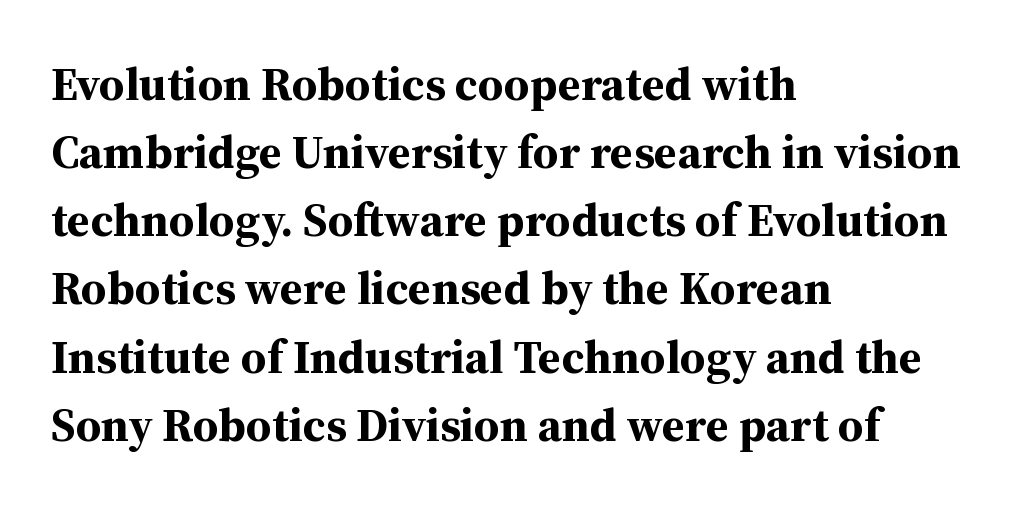
Does the copy run flush right? No — it runs flush left. How would I describe the line gaps? Plain and ordinary. You can tell it's not italic because the verticals are truly vertical. Rule under the text: the space is simply empty. Spacing verdict: proportional, widths tailored to each character.
